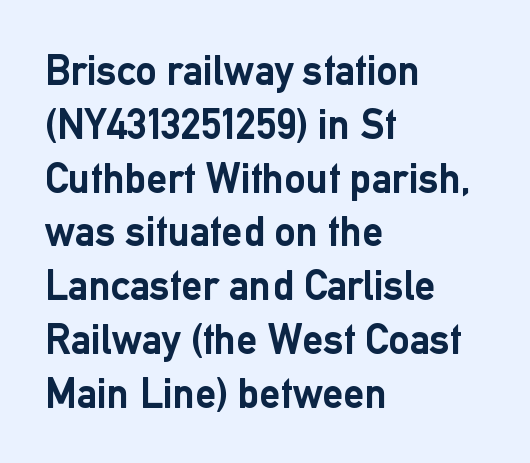
{"serif": "no", "italic": "no", "bold": "yes", "weight": "semibold", "width": "normal", "stroke_contrast": "low", "x_height": "medium", "monospaced": "no", "underline": "no", "align": "left", "line_spacing": "normal", "line_spacing_ratio": 1.28, "letter_spacing": "normal", "letter_spacing_em": 0.0, "glyph_px": 42}
